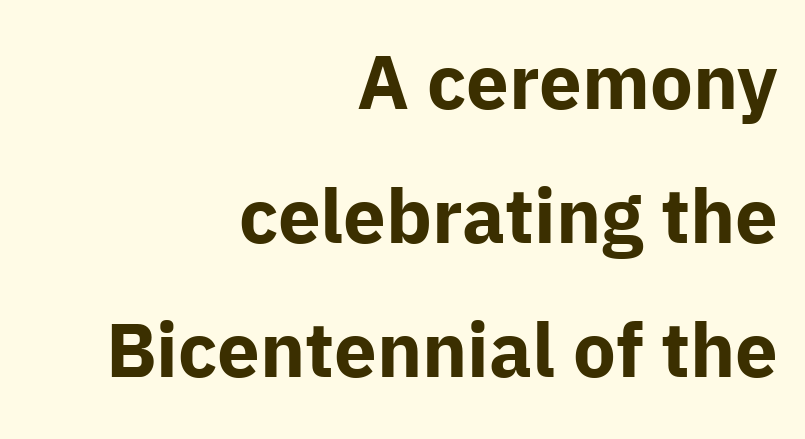
The image shows 76 px bold sans-serif type, upright; set right-aligned, line spacing 1.76x, normal letter spacing, not underlined; low stroke contrast and a medium x-height.
